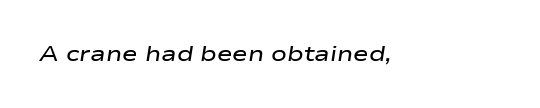
The strip under each line holds only bare page. Is the type slanted? Yes — the strokes lean at a clear angle. Weight check: semibold — heavier than regular, not quite bold. Caption: standard tracking, unaltered.
